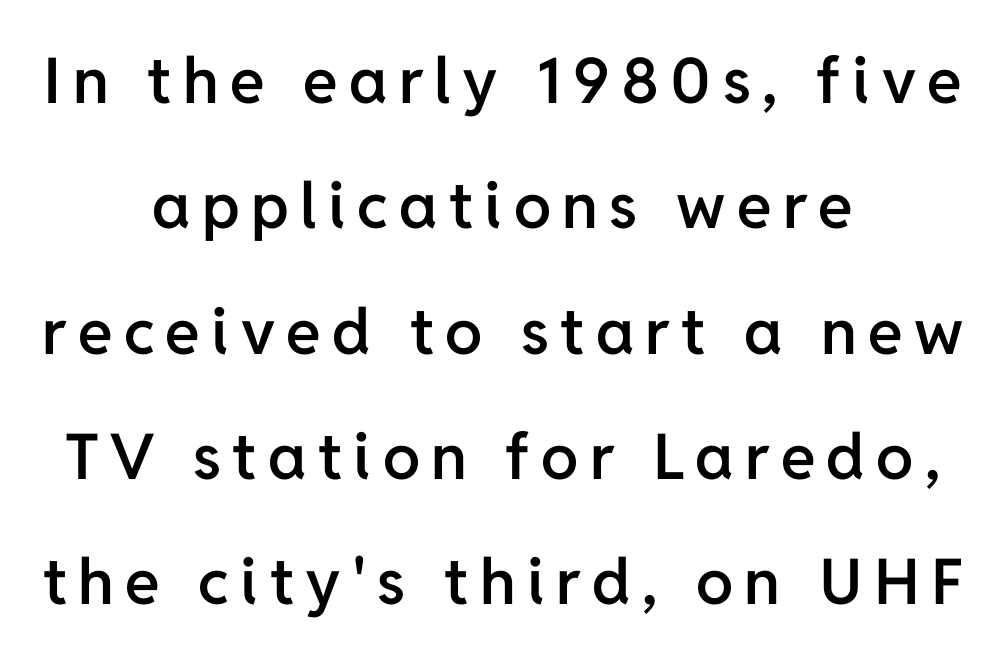
The image shows 63 px semibold sans-serif type, upright; set centered, loose line spacing (1.99x), not underlined; low stroke contrast and a medium x-height.
